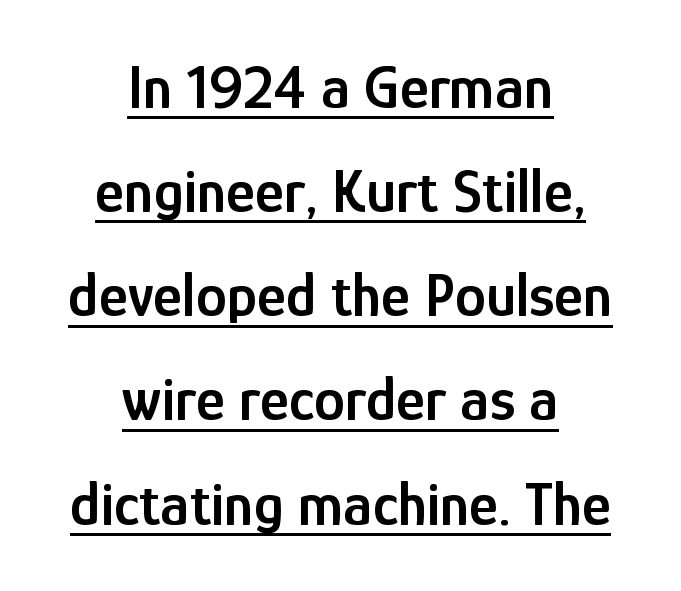
Q: Is the text bold? A: Semi-bold.
Q: Is the text italic (slanted)? A: No, it is upright.
Q: Is the typeface a serif or a sans-serif typeface? A: Sans-serif.
Q: Is the text underlined? A: Yes.
Q: How is the paragraph aligned? A: Centered.
Q: Is the spacing between letters normal or unusually wide? A: Normal.
Q: Is the spacing between lines tight, normal or loose? A: Normal.
Q: Width (condensed, normal, or wide)? A: Condensed.
Q: Stroke contrast? A: Low.
Q: x-height? A: Medium.
Q: Monospaced? A: No.
